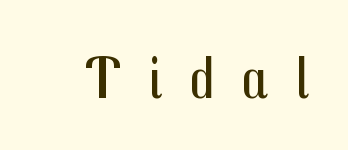
Do the characters align in a grid? No, the font is proportional. The font's upright variant was chosen for this text. Letters have the restrained weight of plain body copy at most. The face used here is rendered with a markedly widened letterfit.
